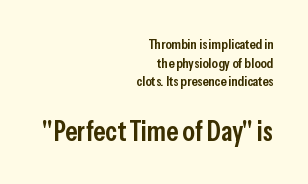
The image shows 28 px semibold, condensed sans-serif type, upright; set right-aligned, normal line spacing (1.33x), normal letter spacing, not underlined; the second (bottom) block is 2.0x larger; low stroke contrast and a medium x-height.
